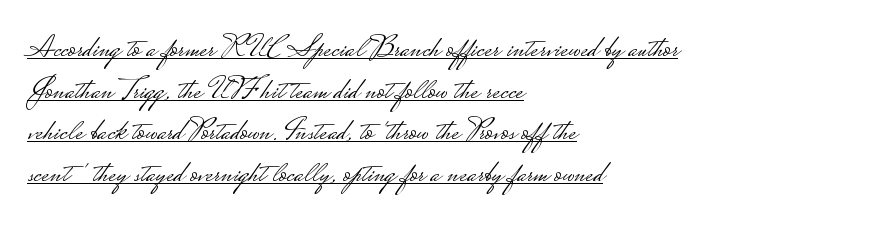
Q: Is the text bold? A: No.
Q: Is the text italic (slanted)? A: Yes.
Q: Is the typeface a serif or a sans-serif typeface? A: Sans-serif.
Q: Is the text underlined? A: Yes.
Q: How is the paragraph aligned? A: Left-aligned.
Q: Is the spacing between letters normal or unusually wide? A: Normal.
Q: Is the spacing between lines tight, normal or loose? A: Normal.
Q: Width (condensed, normal, or wide)? A: Wide.
Q: Stroke contrast? A: Low.
Q: Monospaced? A: No.
